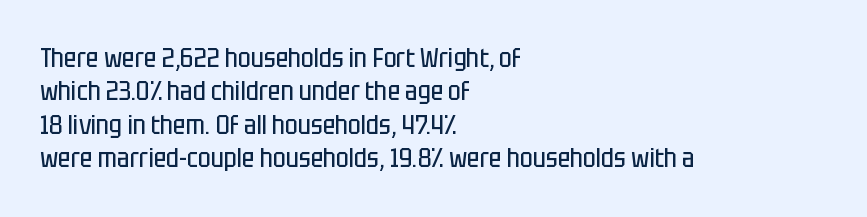
No letter is thick-stroked: the sample isn't bold. This rendering leaves character spacing at its baseline value. A bare baseline throughout the passage. Line beginnings align vertically; line endings do not. This sample uses an upright cut, with every glyph sitting square on the baseline.
